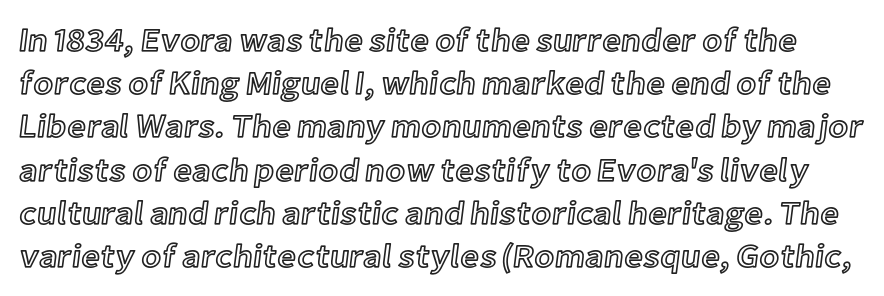
Q: Is the text italic (slanted)? A: Yes.
Q: Is the text underlined? A: No.
Q: Is the spacing between letters normal or unusually wide? A: Normal.
Q: Is the spacing between lines tight, normal or loose? A: Normal.
Q: Width (condensed, normal, or wide)? A: Normal.
Q: x-height? A: Medium.
Q: Monospaced? A: No.
